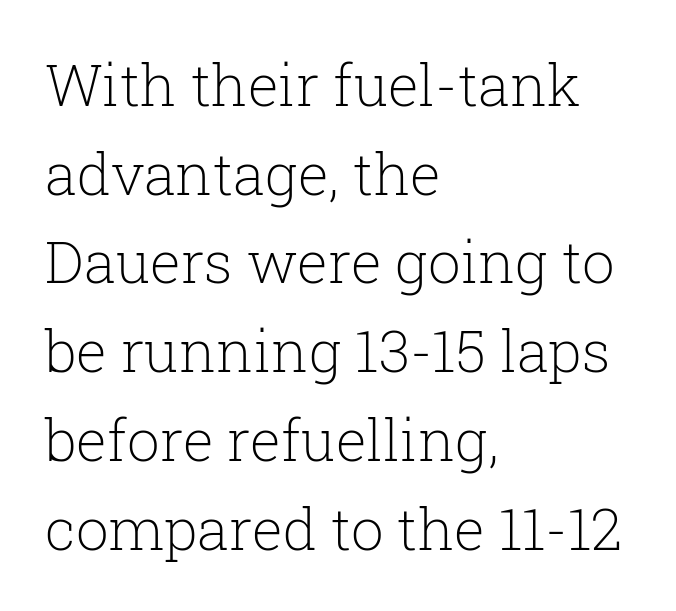
Q: Is the text bold? A: No.
Q: Is the text italic (slanted)? A: No, it is upright.
Q: Is the typeface a serif or a sans-serif typeface? A: Serif.
Q: Is the text underlined? A: No.
Q: How is the paragraph aligned? A: Left-aligned.
Q: Is the spacing between letters normal or unusually wide? A: Normal.
Q: Is the spacing between lines tight, normal or loose? A: Normal.
Q: Width (condensed, normal, or wide)? A: Normal.
Q: Stroke contrast? A: Low.
Q: x-height? A: Medium.
Q: Monospaced? A: No.
